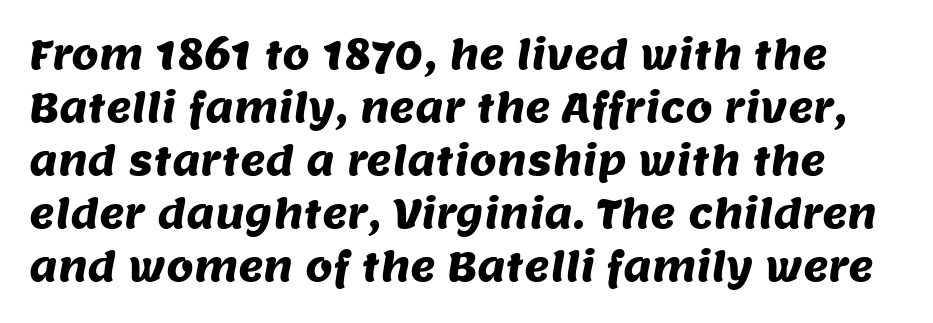
Honestly, the row spacing looks completely unremarkable. In terms of letterform style, serifs are entirely absent. Check the space under the baseline: it is left empty. The passage shown is typed in a proportional face where columns would drift. The line texture is even and compact thanks to regular tracking.
